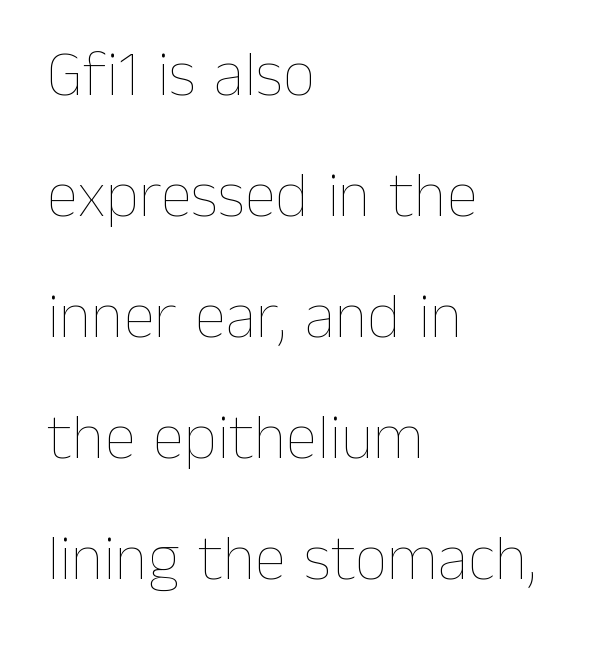
The image shows 64 px thin type, upright; set left-aligned, line spacing 1.89x, normal letter spacing, not underlined; low stroke contrast and a medium x-height.
